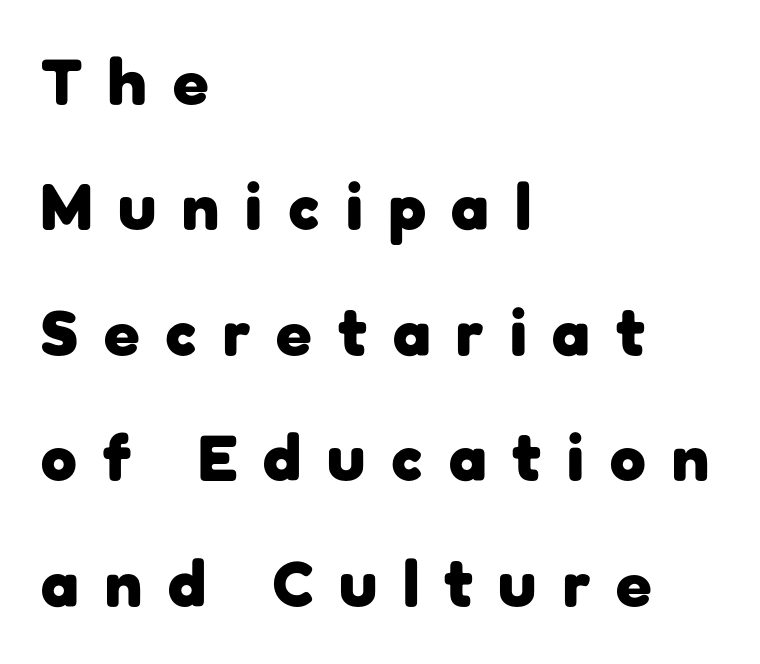
{"serif": "no", "italic": "no", "bold": "yes", "weight": "heavy", "width": "normal", "stroke_contrast": "low", "x_height": "medium", "monospaced": "no", "underline": "no", "align": "left", "line_spacing": "loose", "line_spacing_ratio": 1.93, "letter_spacing": "wide", "letter_spacing_em": 0.4, "glyph_px": 65}
